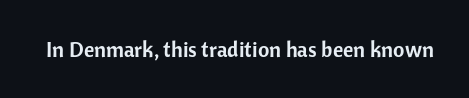
The image shows 22 px text type, upright; set normal letter spacing, not underlined.
